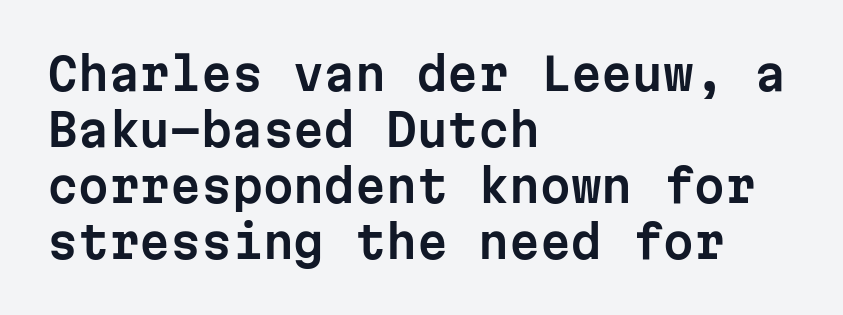
Q: Is the text italic (slanted)? A: No, it is upright.
Q: Is the typeface a serif or a sans-serif typeface? A: Sans-serif.
Q: Is the text underlined? A: No.
Q: How is the paragraph aligned? A: Left-aligned.
Q: Is the spacing between letters normal or unusually wide? A: Normal.
Q: Is the spacing between lines tight, normal or loose? A: Normal.
Q: Width (condensed, normal, or wide)? A: Normal.
Q: Stroke contrast? A: Low.
Q: x-height? A: Medium.
Q: Monospaced? A: Yes.
